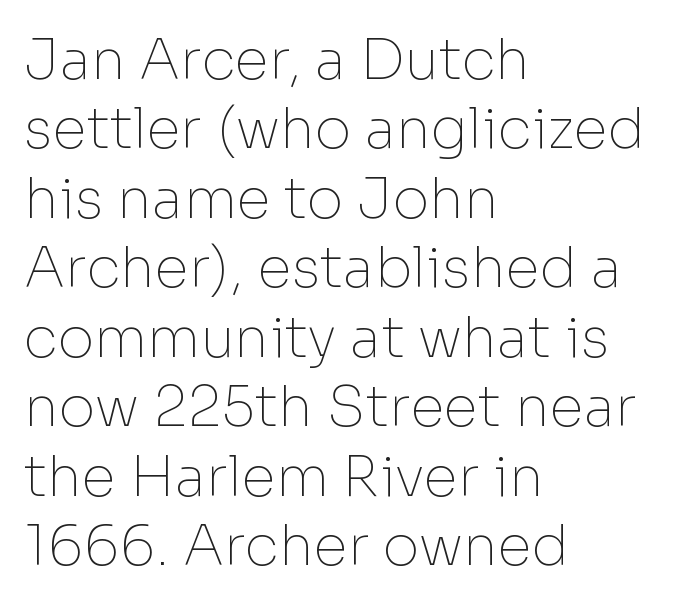
Q: Is the text bold? A: No.
Q: Is the text italic (slanted)? A: No, it is upright.
Q: Is the typeface a serif or a sans-serif typeface? A: Sans-serif.
Q: Is the text underlined? A: No.
Q: How is the paragraph aligned? A: Left-aligned.
Q: Is the spacing between letters normal or unusually wide? A: Normal.
Q: Width (condensed, normal, or wide)? A: Normal.
Q: Stroke contrast? A: Low.
Q: x-height? A: Medium.
Q: Monospaced? A: No.
